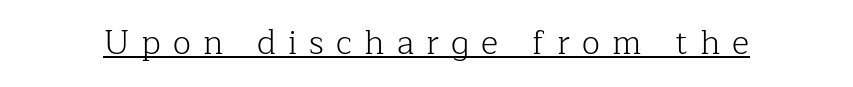
{"serif": "yes", "italic": "no", "bold": "no", "weight": "light", "width": "normal", "stroke_contrast": "low", "x_height": "medium", "monospaced": "no", "underline": "yes", "letter_spacing": "wide", "letter_spacing_em": 0.37, "glyph_px": 33}
